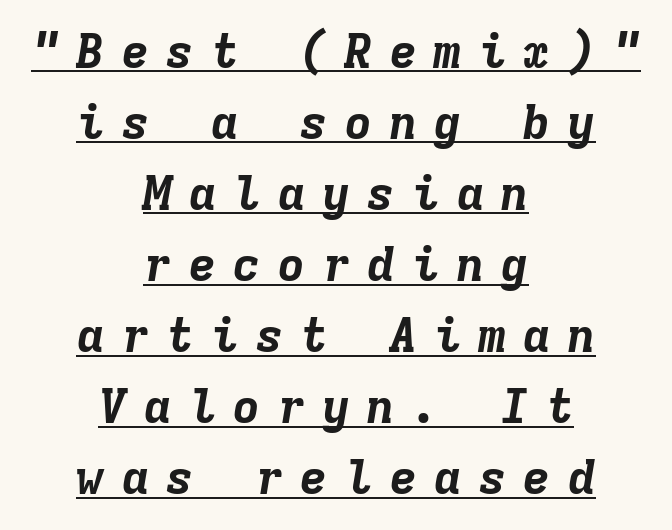
Q: Is the text bold? A: Yes.
Q: Is the text italic (slanted)? A: Yes, it leans right by about 9 degrees.
Q: Is the text underlined? A: Yes.
Q: How is the paragraph aligned? A: Centered.
Q: Is the spacing between letters normal or unusually wide? A: Unusually wide.
Q: Is the spacing between lines tight, normal or loose? A: Normal.
Q: Width (condensed, normal, or wide)? A: Normal.
Q: Stroke contrast? A: Low.
Q: x-height? A: Medium.
Q: Monospaced? A: Yes.
